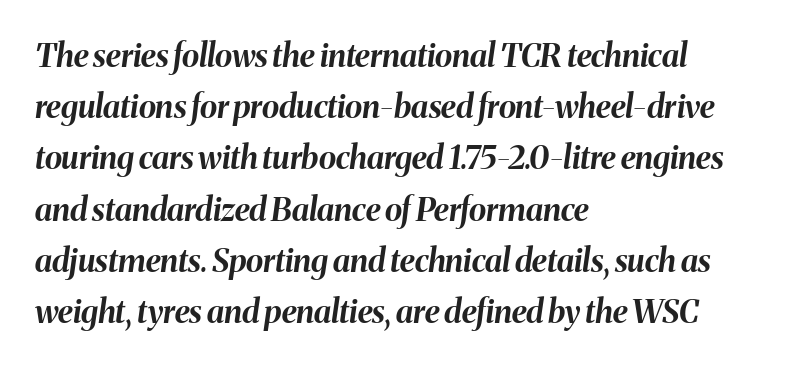
Does the weight exceed regular? Yes, all the way to bold. The passage shown has conventional tracking throughout. Underline: absent. You could not count columns in this text — the font is proportionally spaced.
